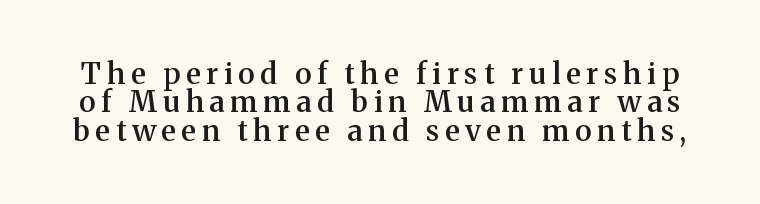
{"serif": "yes", "italic": "no", "bold": "semi", "weight": "semibold", "width": "normal", "stroke_contrast": "medium", "x_height": "medium", "monospaced": "no", "underline": "no", "line_spacing": "tight", "line_spacing_ratio": 0.98, "letter_spacing": "wide", "letter_spacing_em": 0.2, "glyph_px": 29}
